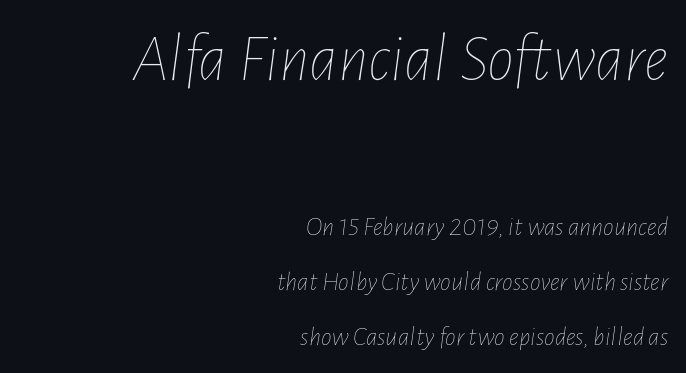
{"italic": "yes", "lean": "right", "slant_degrees": 7, "bold": "no", "weight": "thin", "width": "condensed", "stroke_contrast": "low", "x_height": "medium", "monospaced": "no", "underline": "no", "align": "right", "line_spacing": "loose", "line_spacing_ratio": 2.03, "letter_spacing": "normal", "letter_spacing_em": 0.0, "larger_block": "first", "size_ratio": 2.52, "glyph_px": 68}
